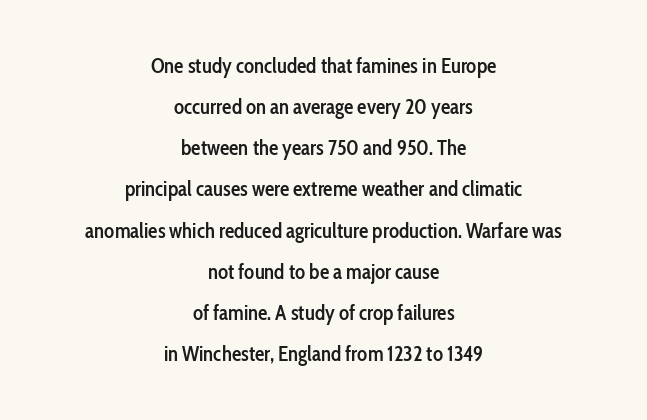
The image shows 21 px text type, upright; set centered, loose line spacing (1.96x), normal letter spacing, not underlined.
